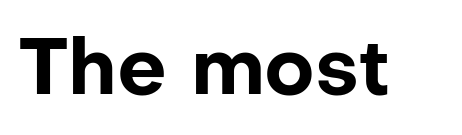
The image shows 78 px bold sans-serif type, upright; set normal letter spacing, not underlined; low stroke contrast and a medium x-height.
